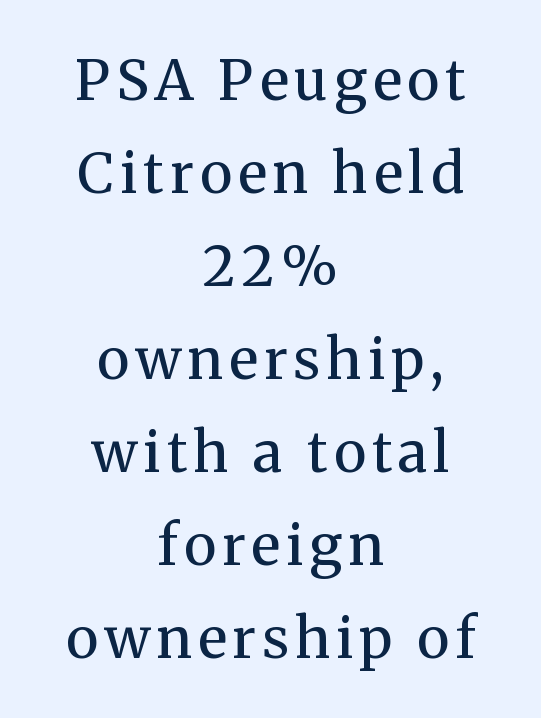
Which margin do the lines hug? Neither — every line sits in the middle. The axis of the letterforms is exactly vertical. Is this a sans? No — the strokes have serifs. This sample has the flowing, uneven cadence of proportional lettering. One glance says typical: line gaps are just what's usual. Words float on clear page, feet unadorned.
